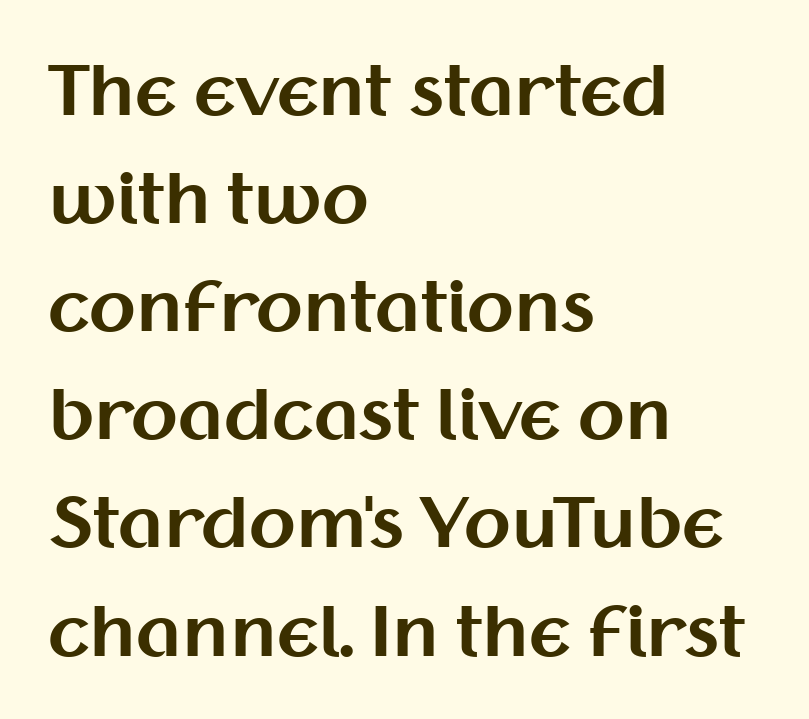
The image shows 68 px bold sans-serif type, upright; set left-aligned, normal line spacing (1.59x), normal letter spacing, not underlined; medium stroke contrast and a medium x-height.
